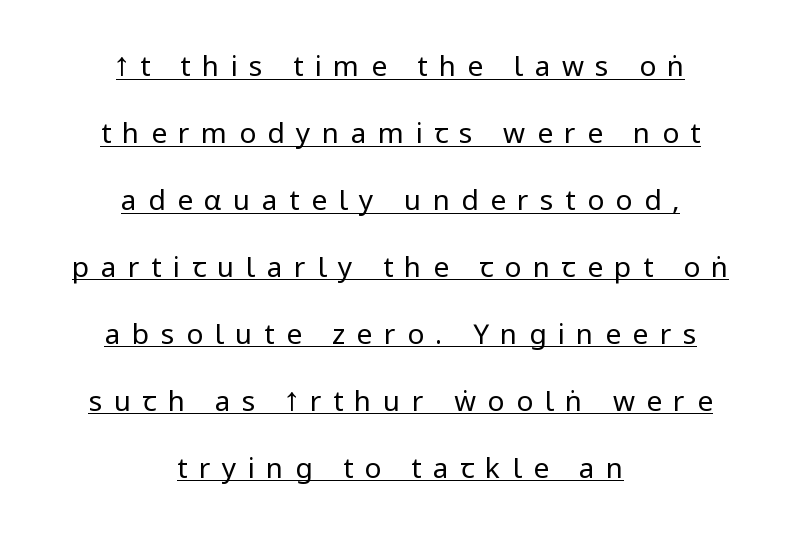
Q: Is the text bold? A: No.
Q: Is the text italic (slanted)? A: No, it is upright.
Q: Is the typeface a serif or a sans-serif typeface? A: Sans-serif.
Q: Is the text underlined? A: Yes.
Q: How is the paragraph aligned? A: Centered.
Q: Is the spacing between letters normal or unusually wide? A: Unusually wide.
Q: Is the spacing between lines tight, normal or loose? A: Loose.
Q: Width (condensed, normal, or wide)? A: Condensed.
Q: Stroke contrast? A: Low.
Q: x-height? A: Large.
Q: Monospaced? A: No.
